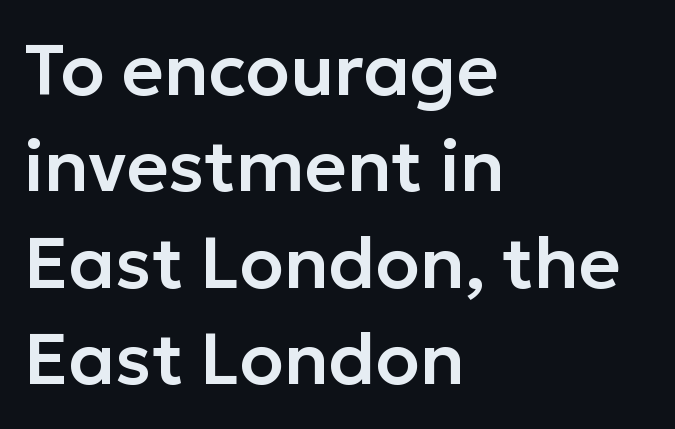
The image shows 72 px sans-serif type, upright; set left-aligned, normal line spacing (1.34x), normal letter spacing, not underlined; low stroke contrast and a medium x-height.
